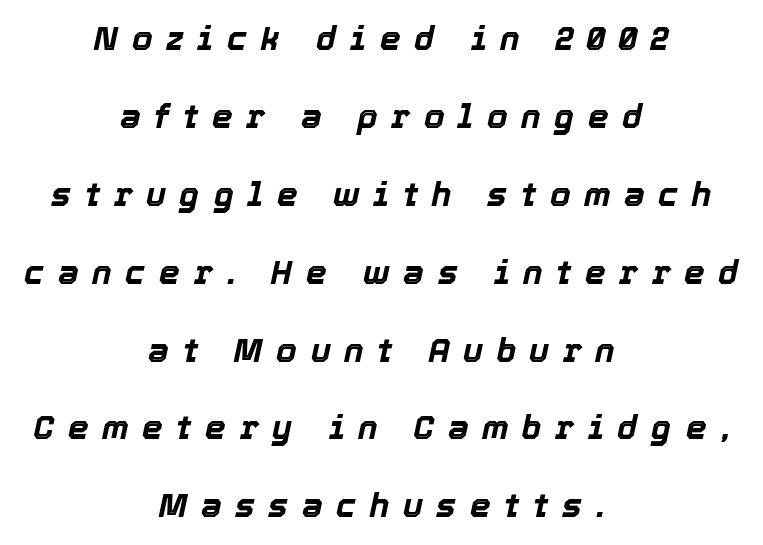
{"italic": "yes", "lean": "right", "slant_degrees": 12, "bold": "yes", "weight": "bold", "width": "normal", "x_height": "medium", "monospaced": "no", "underline": "no", "align": "center", "line_spacing": "loose", "line_spacing_ratio": 2.36, "letter_spacing": "wide", "letter_spacing_em": 0.41, "glyph_px": 33}
